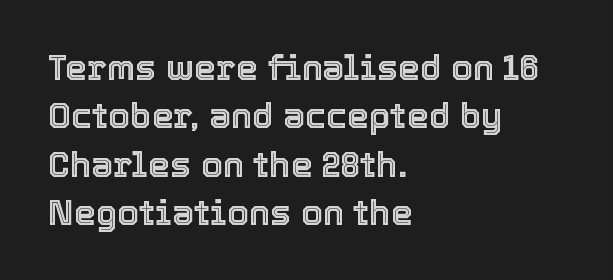
Decoration check: the copy has no underline. The typesetter chose a ragged-right arrangement here. Nothing unusual about the tracking: characters are spaced as the font intends. A typesetter would call this proportional, since set widths differ per character.
